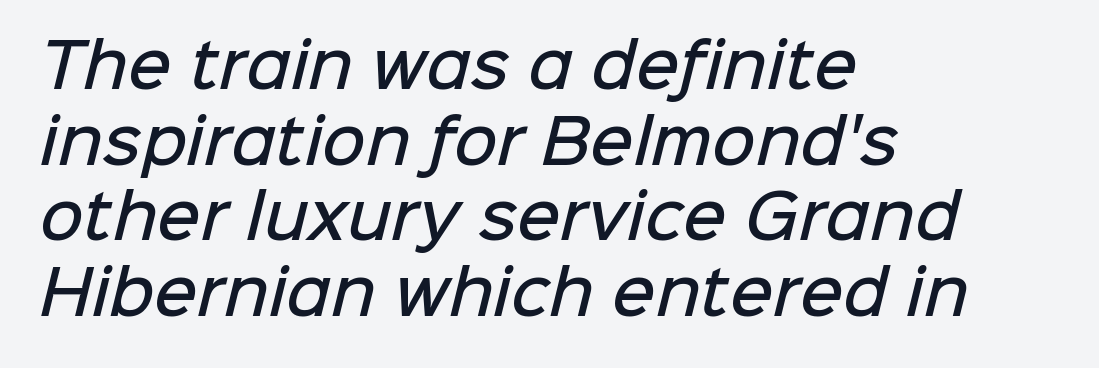
Typeset ragged right — the left edge is the straight one. The glyphs have the mass of a demibold cut, below bold. Nope, no serifs anywhere on these letters. Spacing verdict: proportional, widths tailored to each character. The letters sit at their default tracking, neither squeezed nor spread.
